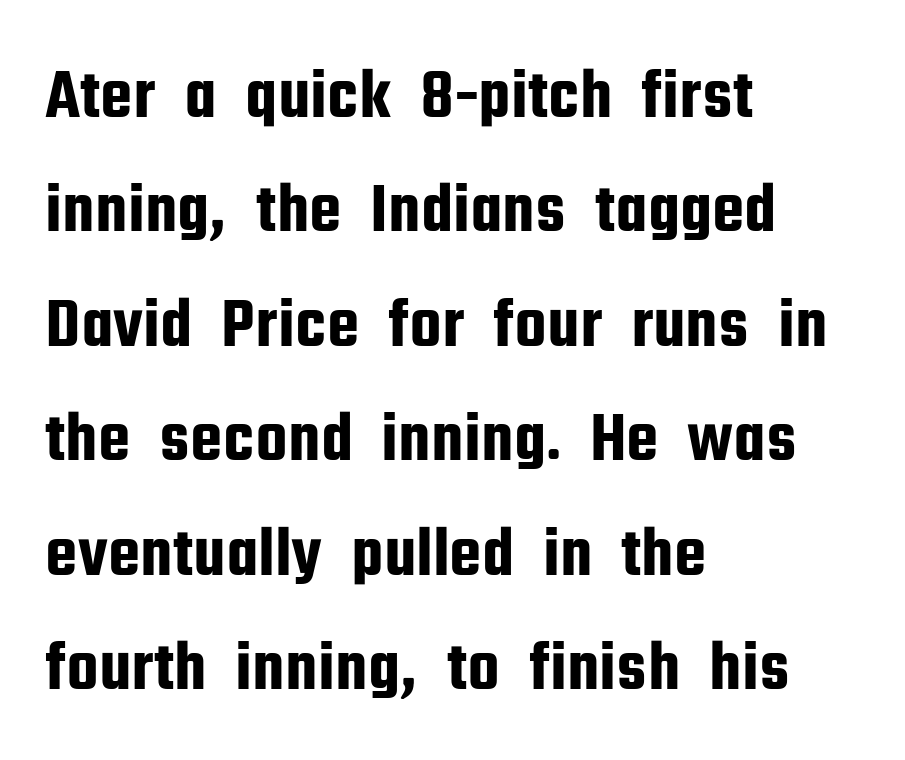
Q: Is the text italic (slanted)? A: No, it is upright.
Q: Is the typeface a serif or a sans-serif typeface? A: Sans-serif.
Q: Is the text underlined? A: No.
Q: How is the paragraph aligned? A: Left-aligned.
Q: Is the spacing between letters normal or unusually wide? A: Normal.
Q: Is the spacing between lines tight, normal or loose? A: Normal.
Q: Width (condensed, normal, or wide)? A: Condensed.
Q: Stroke contrast? A: Low.
Q: x-height? A: Medium.
Q: Monospaced? A: No.
